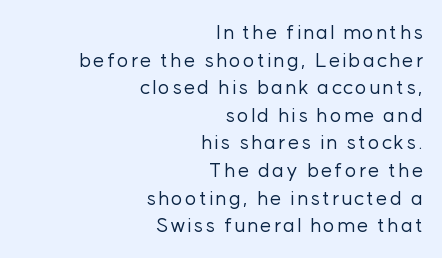
Regular leading. The gap between lines stays unmarked. The specimen reads as upright at a glance. The weight tops out at a normal text grade. A student would call this right alignment; a typographer would say flush right, rag left.
